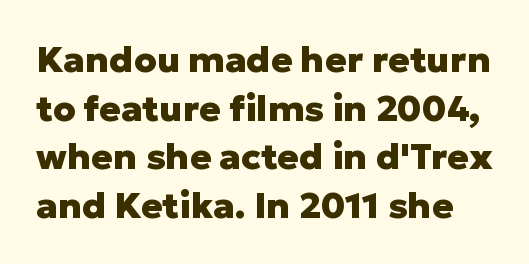
This rendering leaves character spacing at its baseline value. Students, observe: this is what conventionally led text looks like. Rendered with straight, roman letterforms. The passage shown is typed in a proportional face where columns would drift. This rendering features lettering with no underline. Each letter's strokes conclude bluntly, with no projecting serifs.
